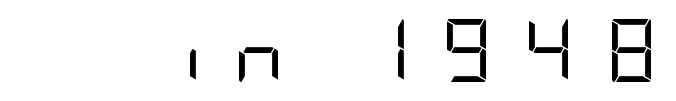
Q: Is the text bold? A: No.
Q: Is the text italic (slanted)? A: No, it is upright.
Q: Is the typeface a serif or a sans-serif typeface? A: Sans-serif.
Q: Is the text underlined? A: No.
Q: Is the spacing between letters normal or unusually wide? A: Unusually wide.
Q: Width (condensed, normal, or wide)? A: Condensed.
Q: Stroke contrast? A: Low.
Q: x-height? A: Large.
